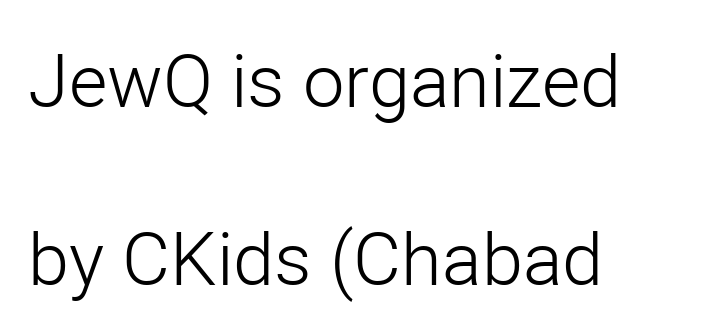
The image shows 74 px light sans-serif type, upright; set left-aligned, loose line spacing (2.41x), normal letter spacing, not underlined; low stroke contrast and a medium x-height.
